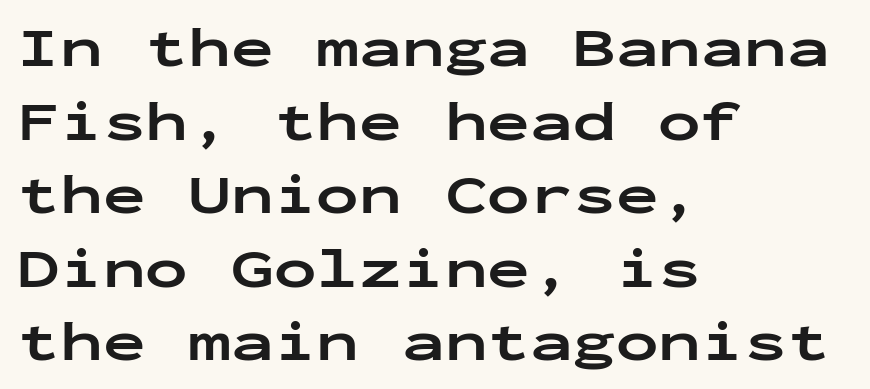
{"serif": "no", "italic": "no", "bold": "yes", "weight": "bold", "width": "wide", "stroke_contrast": "low", "x_height": "medium", "monospaced": "yes", "underline": "no", "align": "left", "line_spacing": "normal", "line_spacing_ratio": 1.29, "letter_spacing": "normal", "letter_spacing_em": 0.0, "glyph_px": 57}
